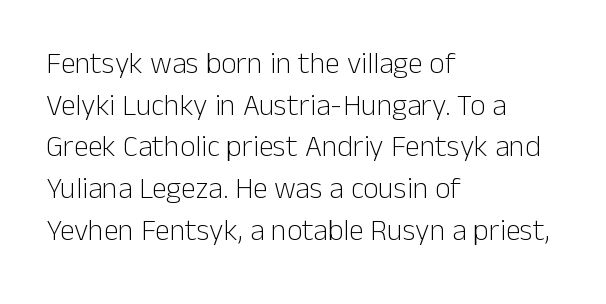
{"serif": "no", "italic": "no", "bold": "no", "weight": "light", "width": "normal", "stroke_contrast": "low", "x_height": "medium", "monospaced": "no", "underline": "no", "align": "left", "line_spacing": "normal", "line_spacing_ratio": 1.39, "letter_spacing": "normal", "letter_spacing_em": 0.0, "glyph_px": 30}
